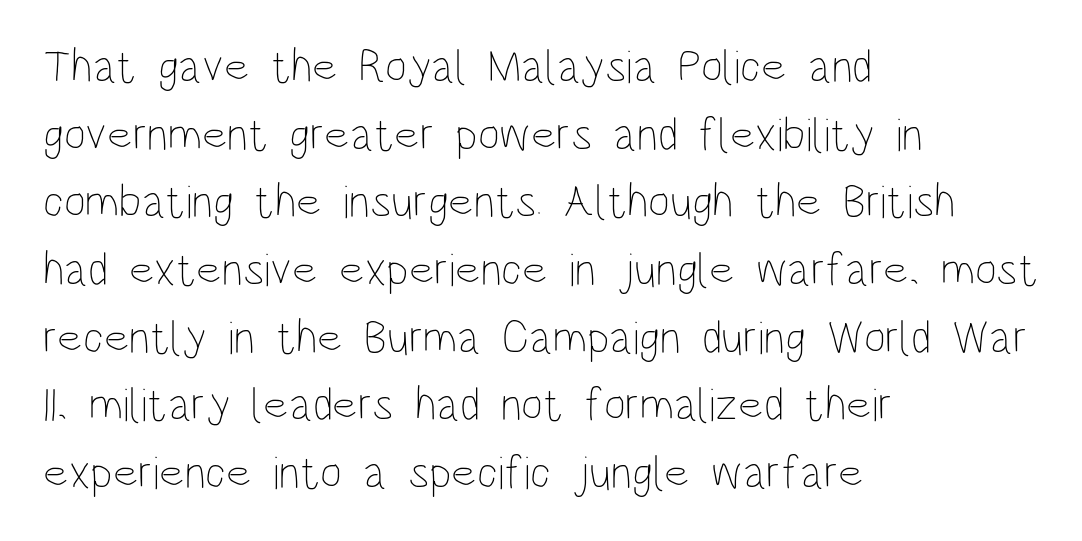
The image shows 47 px thin, condensed type, upright; set left-aligned, normal line spacing (1.44x), normal letter spacing, not underlined; low stroke contrast and a large x-height.
